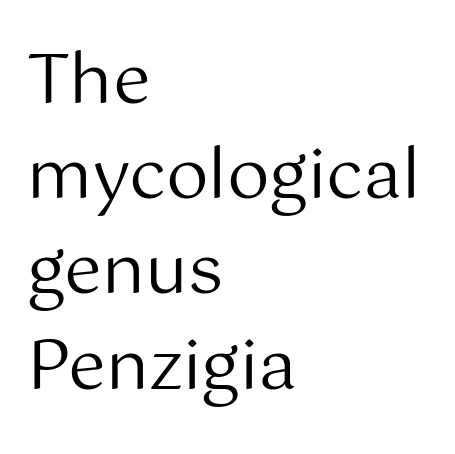
Each new line begins a customary step beneath the previous one. On a weight scale, this lands at 450 or below. The letters sit at their default tracking, neither squeezed nor spread. Each row of text sits above clean, open space. A typesetter would call this proportional, since set widths differ per character.
